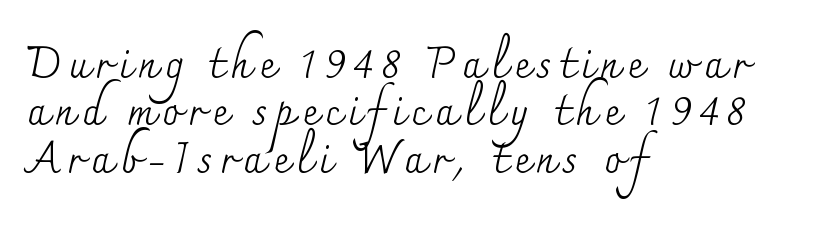
{"serif": "yes", "bold": "no", "weight": "regular", "width": "normal", "stroke_contrast": "medium", "x_height": "small", "monospaced": "no", "underline": "no", "align": "left", "line_spacing": "tight", "line_spacing_ratio": 1.1, "glyph_px": 43}
